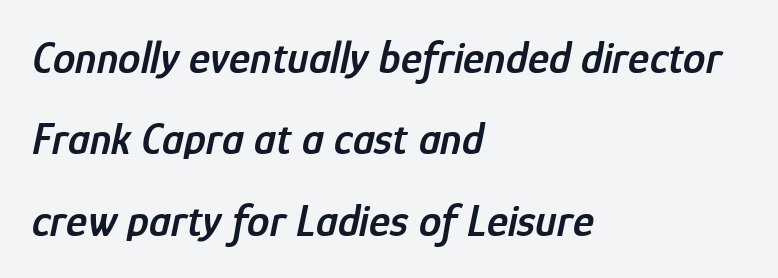
The image shows 45 px semibold, condensed type, italic (leaning right); set left-aligned, line spacing 1.81x, normal letter spacing, not underlined; low stroke contrast and a medium x-height.
